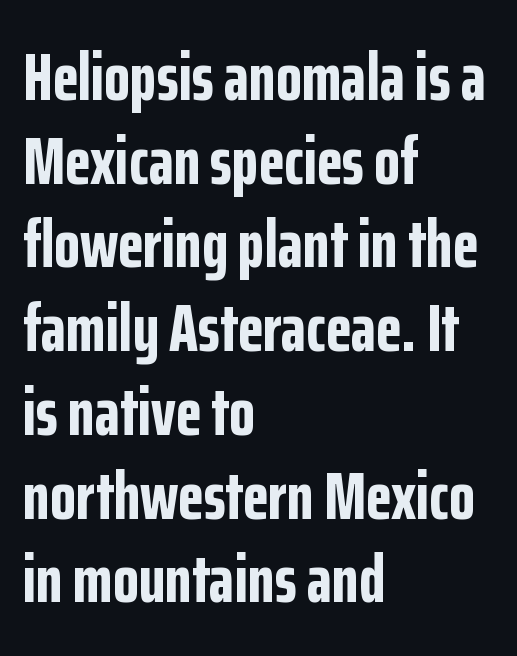
The image shows 67 px bold, condensed sans-serif type, upright; set left-aligned, normal line spacing (1.25x), normal letter spacing, not underlined; low stroke contrast and a medium x-height.
